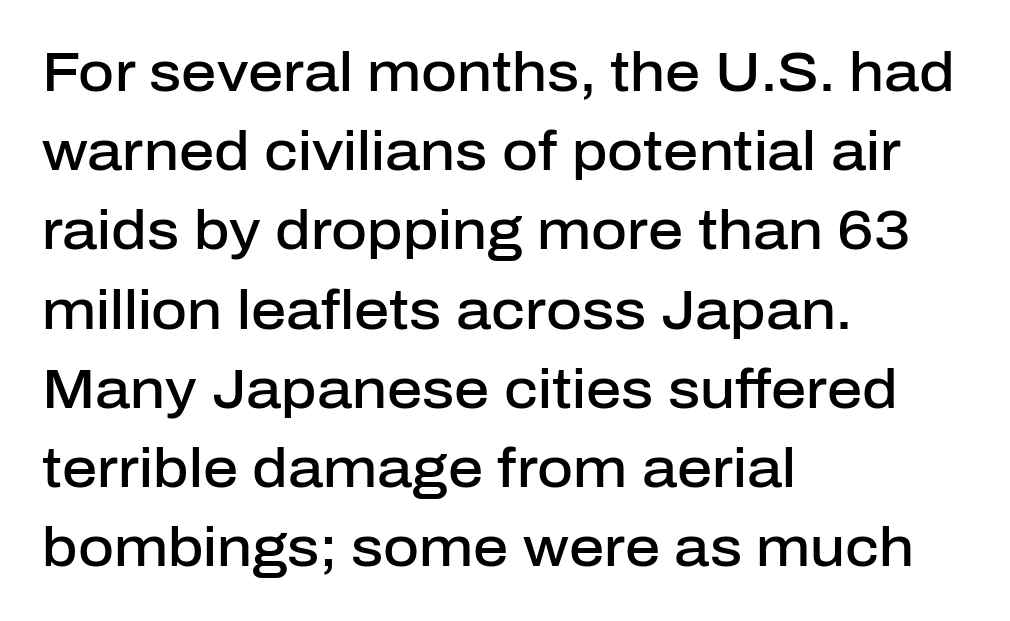
Q: Is the text bold? A: Semi-bold.
Q: Is the text italic (slanted)? A: No, it is upright.
Q: Is the typeface a serif or a sans-serif typeface? A: Sans-serif.
Q: Is the text underlined? A: No.
Q: How is the paragraph aligned? A: Left-aligned.
Q: Is the spacing between letters normal or unusually wide? A: Normal.
Q: Is the spacing between lines tight, normal or loose? A: Normal.
Q: Width (condensed, normal, or wide)? A: Normal.
Q: Stroke contrast? A: Low.
Q: x-height? A: Medium.
Q: Monospaced? A: No.
